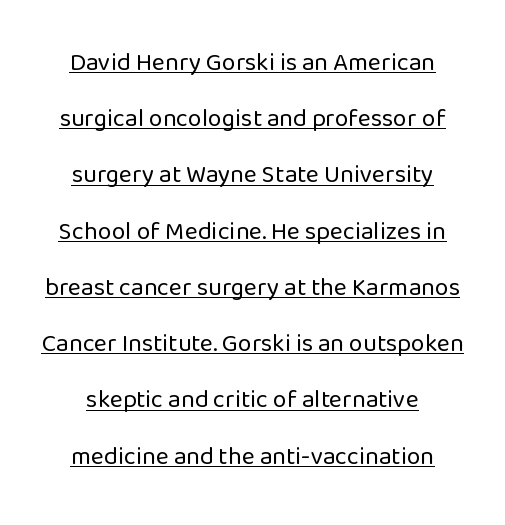
The typeface has the unassuming heft of standard copy or less. Nothing unusual about the tracking: characters are spaced as the font intends. Is there much room between lines? Yes — plenty of vertical air separates them. Quick note: not italic, upright. The typesetter has applied underlining to the passage shown.
